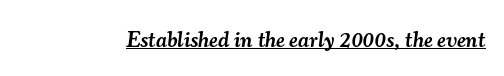
{"italic": "yes", "lean": "right", "slant_degrees": 7, "bold": "semi", "underline": "yes", "letter_spacing": "normal", "letter_spacing_em": 0.0, "glyph_px": 22}
